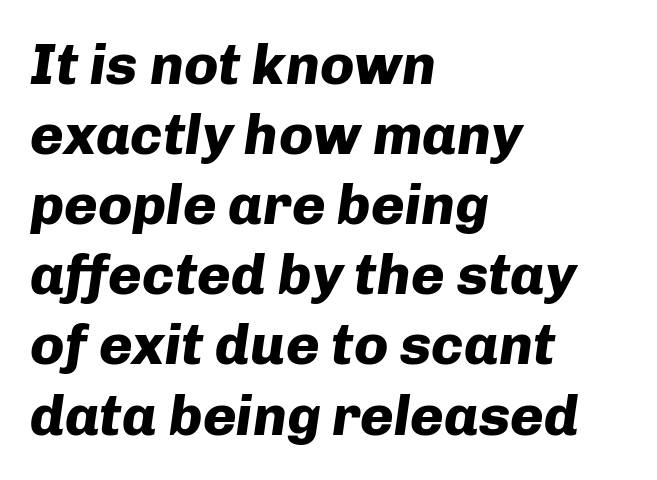
{"italic": "yes", "lean": "right", "slant_degrees": 8, "bold": "yes", "weight": "heavy", "width": "normal", "stroke_contrast": "low", "x_height": "medium", "monospaced": "no", "underline": "no", "align": "left", "line_spacing_ratio": 1.23, "letter_spacing": "normal", "letter_spacing_em": 0.0, "glyph_px": 57}
